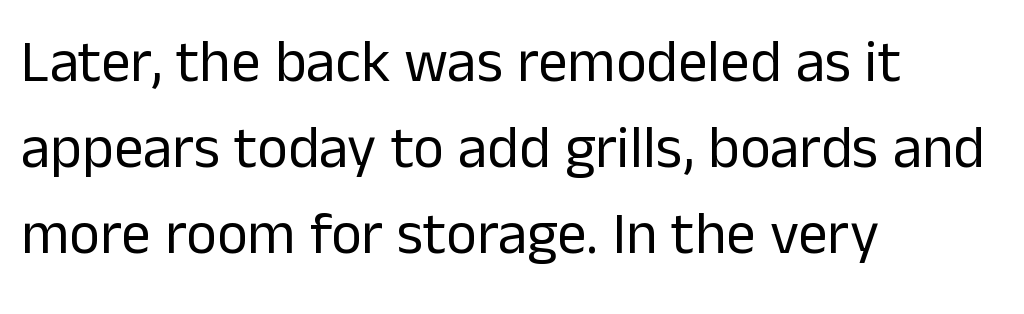
Short note: letters normally spaced. Decoration check: the copy has no underline. The face used here is proportionally spaced, like ordinary book or web type. Line spacing here is normal.
